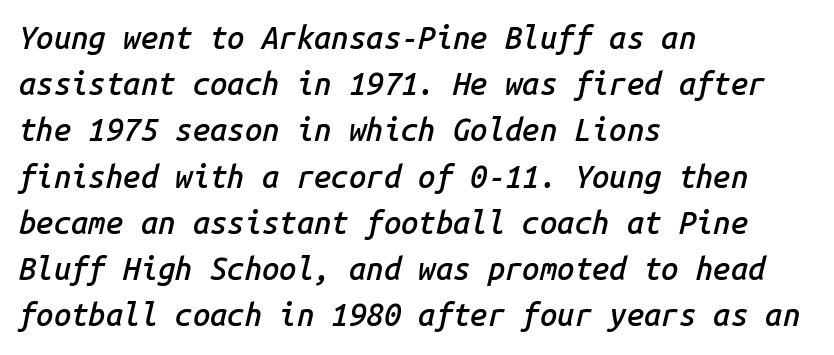
The ragged edge is on the right, which tells us the setting is flush left. Beneath every word, the page is bare. The block of text has a typical density, with ordinary space between rows. The rendering uses a semibold face; strokes are thickened but not to full bold. Would a proofreader flag this as italicized? Yes.
